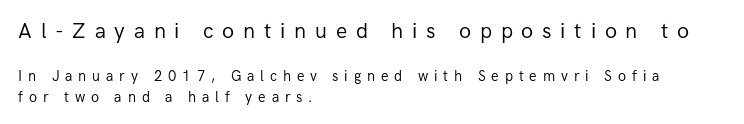
{"italic": "no", "bold": "no", "underline": "no", "align": "left", "line_spacing": "normal", "line_spacing_ratio": 1.52, "letter_spacing": "wide", "letter_spacing_em": 0.42, "larger_block": "first", "size_ratio": 1.5, "glyph_px": 21}
